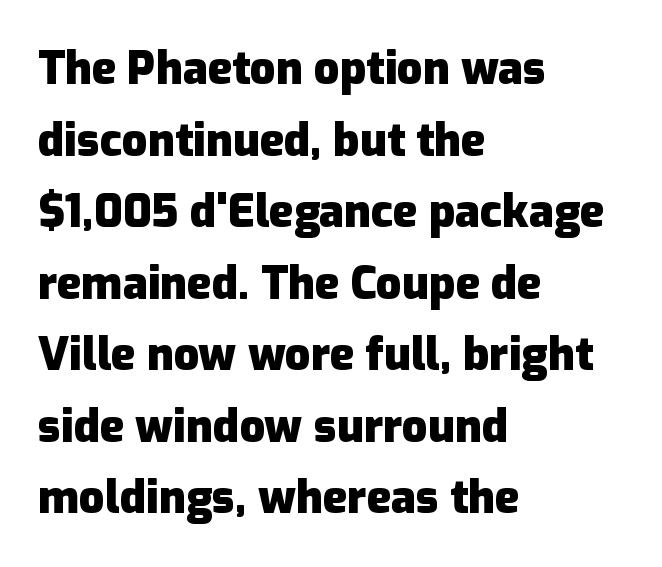
{"serif": "no", "italic": "no", "bold": "yes", "weight": "heavy", "width": "normal", "stroke_contrast": "low", "x_height": "medium", "monospaced": "no", "underline": "no", "align": "left", "line_spacing": "normal", "line_spacing_ratio": 1.59, "letter_spacing": "normal", "letter_spacing_em": 0.0, "glyph_px": 45}
